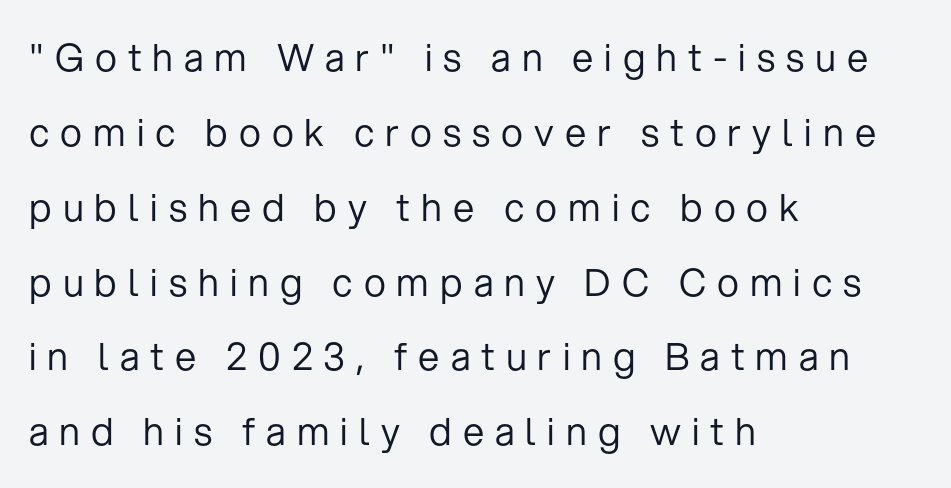
The face used here is rendered with a markedly widened letterfit. The leading is generous, giving the passage an open texture. Letterform terminals end flat and unadorned throughout the passage. The setting favours the left margin, as ordinary paragraphs usually do. The typeface has the unassuming heft of standard copy or less. Type without underlining.
